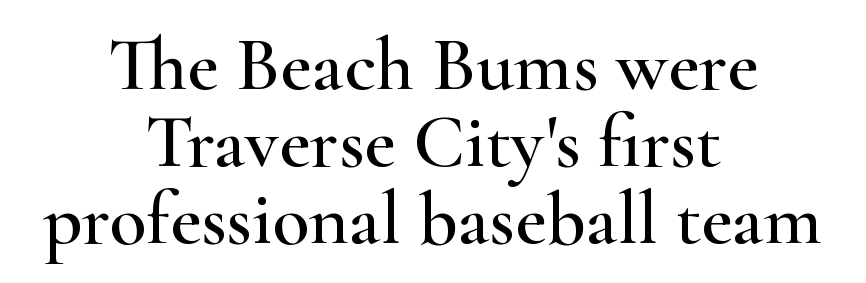
The image shows 76 px wide serif type, upright; set centered, tight line spacing (1.01x), normal letter spacing, not underlined; high stroke contrast and a small x-height.
